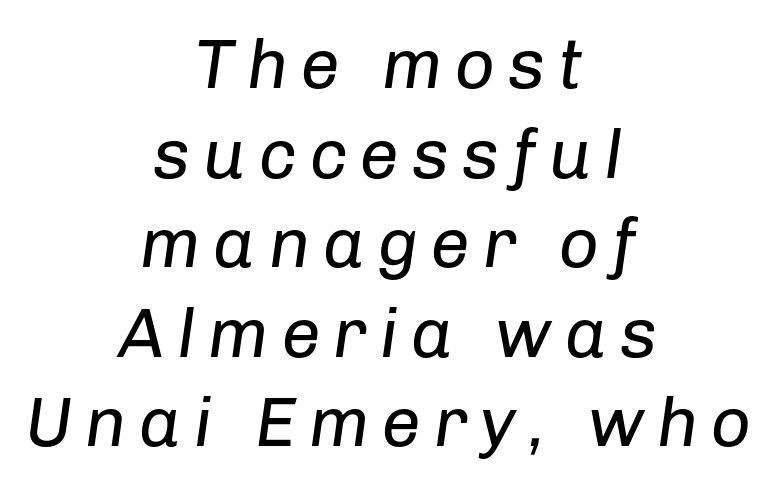
Words float on clear page, feet unadorned. Both edges are ragged and mirror each other, which tells us the setting is centered. The letters advance in unequal steps, a hallmark of proportional type. Weight class: somewhere from thin through regular. Observe the lean: these are italic letterforms.
